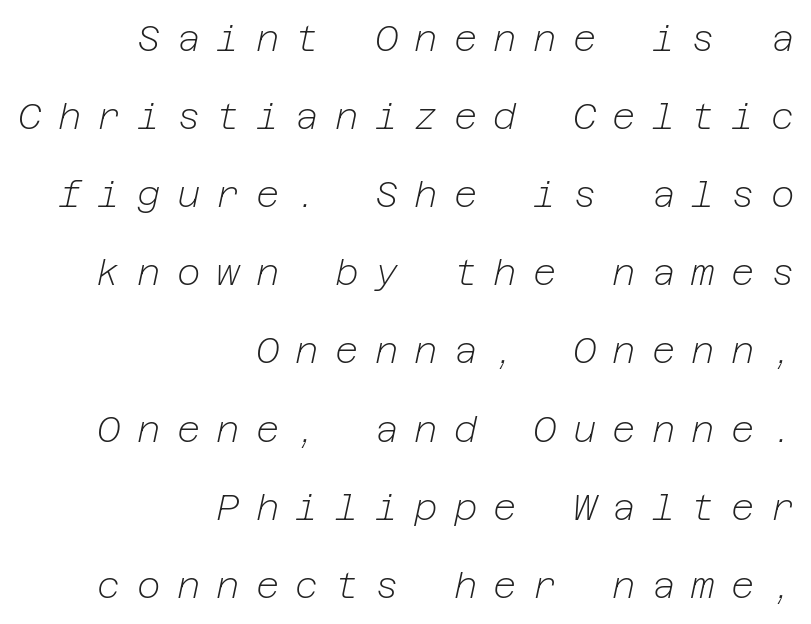
{"italic": "yes", "lean": "right", "slant_degrees": 12, "bold": "no", "weight": "light", "width": "normal", "stroke_contrast": "low", "x_height": "medium", "underline": "no", "align": "right", "line_spacing": "loose", "line_spacing_ratio": 2.17, "letter_spacing": "wide", "letter_spacing_em": 0.45, "glyph_px": 36}
